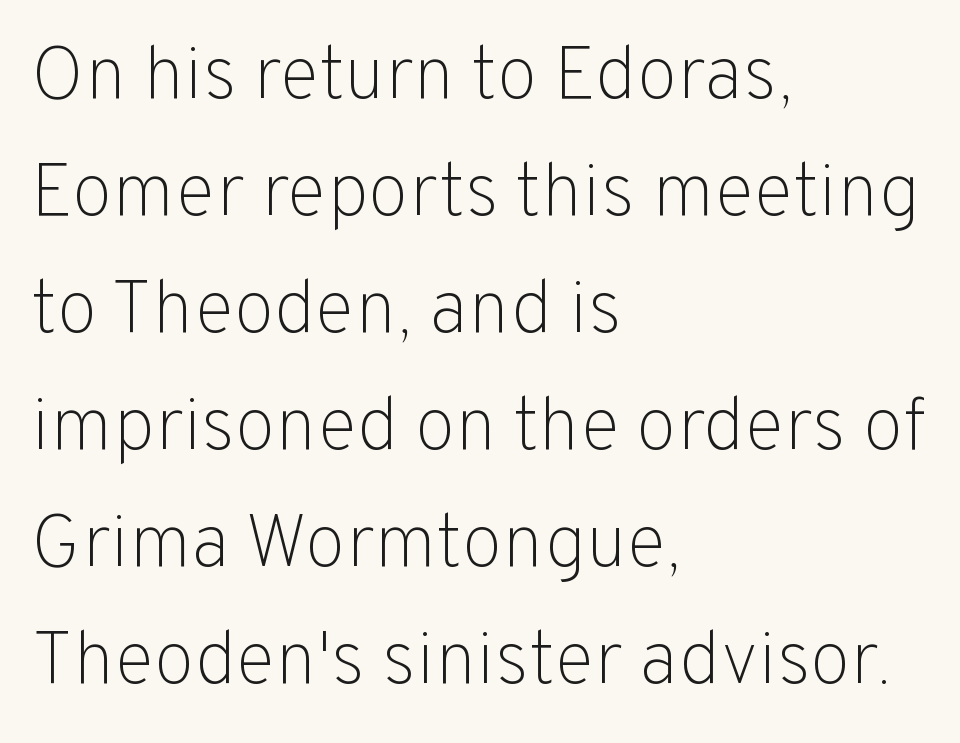
{"serif": "no", "italic": "no", "bold": "no", "weight": "light", "width": "normal", "stroke_contrast": "low", "x_height": "medium", "monospaced": "no", "underline": "no", "align": "left", "line_spacing": "normal", "line_spacing_ratio": 1.56, "letter_spacing": "normal", "letter_spacing_em": 0.0, "glyph_px": 75}
